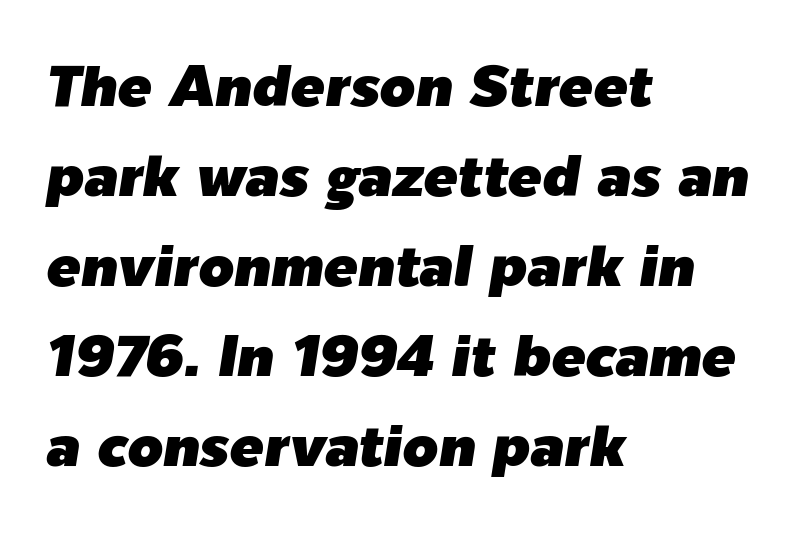
These lines keep a tight, regular rhythm from letter to letter. If you drew a ruler down the left edge, every line would touch it. Notice how the stems are inclined rather than vertical — that's the hallmark of italics. The space directly below the letters is spotless. The rendering uses natural spacing where letterforms have individual widths.
